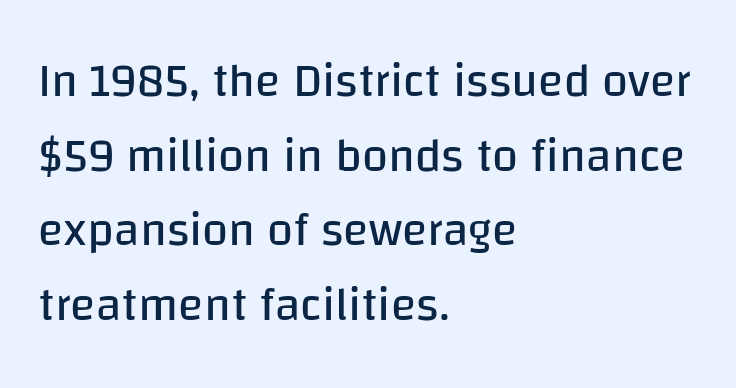
{"serif": "no", "italic": "no", "bold": "no", "weight": "regular", "width": "normal", "stroke_contrast": "low", "x_height": "large", "monospaced": "no", "underline": "no", "align": "left", "line_spacing": "normal", "line_spacing_ratio": 1.59, "letter_spacing": "normal", "letter_spacing_em": 0.0, "glyph_px": 47}
